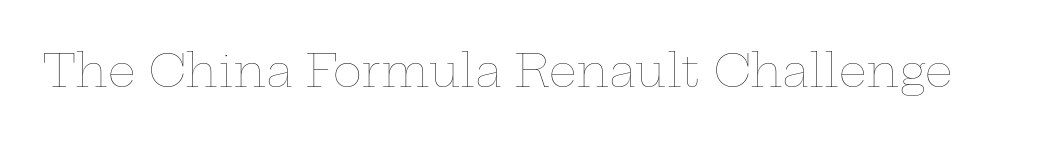
A roman cut, with each character standing at attention. Beneath every word, the page is bare. Nobody touched the tracking dial on this one. The face used here is proportionally spaced, like ordinary book or web type. Weight: regular or lighter.
